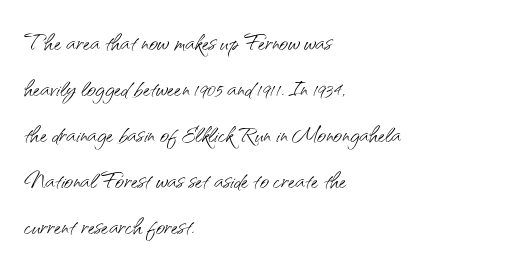
If you drew a ruler down the left edge, every line would touch it. Notice how descenders clear the ascenders below comfortably — that's standard leading. Varying glyph widths throughout — classic text-font behaviour. Underlining? Definitely not there. Serif or sans? Sans — the stroke terminals are bare.
